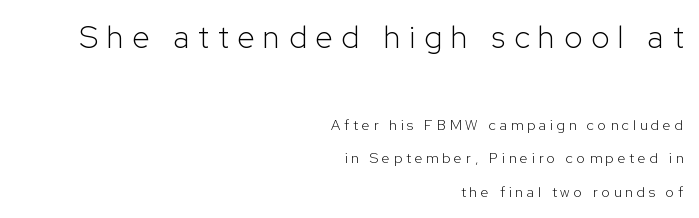
Loosely led — the rows are spread out. The text block is weighted toward the right margin, trailing off unevenly leftward. The cut favours lightness, reaching ordinary text weight at its darkest. Proportional: the letters do not fall into vertical columns. The composition opens big and finishes small.
